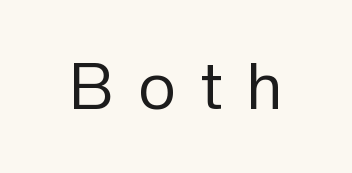
Q: Is the text bold? A: No.
Q: Is the text italic (slanted)? A: No, it is upright.
Q: Is the typeface a serif or a sans-serif typeface? A: Sans-serif.
Q: Is the text underlined? A: No.
Q: Is the spacing between letters normal or unusually wide? A: Unusually wide.
Q: Width (condensed, normal, or wide)? A: Normal.
Q: Stroke contrast? A: Low.
Q: x-height? A: Medium.
Q: Monospaced? A: No.
